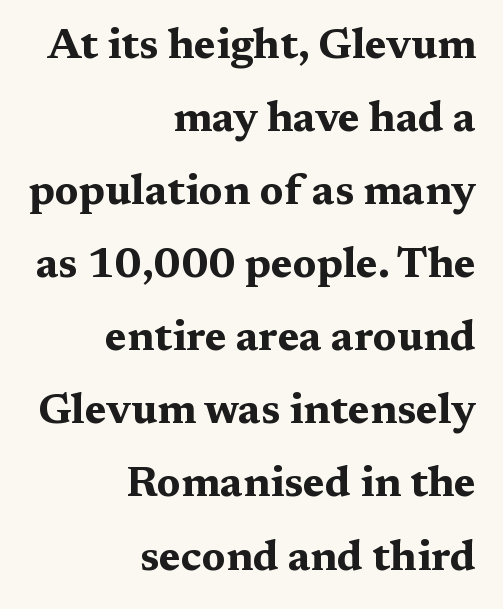
Q: Is the text bold? A: Yes.
Q: Is the text italic (slanted)? A: No, it is upright.
Q: Is the typeface a serif or a sans-serif typeface? A: Serif.
Q: Is the text underlined? A: No.
Q: How is the paragraph aligned? A: Right-aligned.
Q: Is the spacing between letters normal or unusually wide? A: Normal.
Q: Width (condensed, normal, or wide)? A: Wide.
Q: Stroke contrast? A: Medium.
Q: x-height? A: Medium.
Q: Monospaced? A: No.
